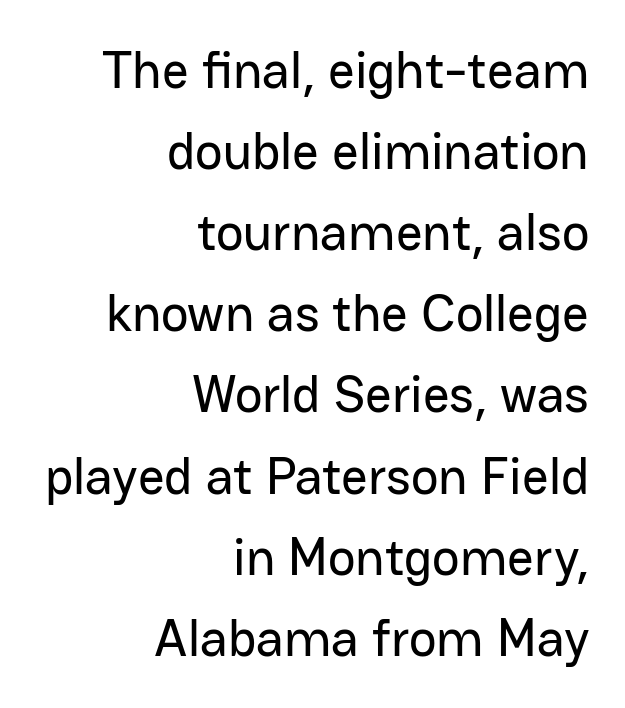
Q: Is the text italic (slanted)? A: No, it is upright.
Q: Is the typeface a serif or a sans-serif typeface? A: Sans-serif.
Q: Is the text underlined? A: No.
Q: How is the paragraph aligned? A: Right-aligned.
Q: Is the spacing between letters normal or unusually wide? A: Normal.
Q: Is the spacing between lines tight, normal or loose? A: Normal.
Q: Width (condensed, normal, or wide)? A: Normal.
Q: Stroke contrast? A: Low.
Q: x-height? A: Medium.
Q: Monospaced? A: No.
